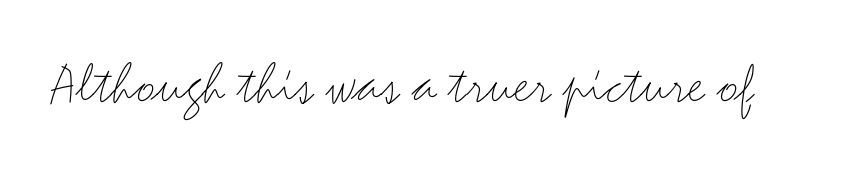
Q: Is the text bold? A: No.
Q: Is the text italic (slanted)? A: Yes.
Q: Is the typeface a serif or a sans-serif typeface? A: Sans-serif.
Q: Is the text underlined? A: No.
Q: Is the spacing between letters normal or unusually wide? A: Normal.
Q: Width (condensed, normal, or wide)? A: Wide.
Q: Stroke contrast? A: Medium.
Q: x-height? A: Small.
Q: Monospaced? A: No.
